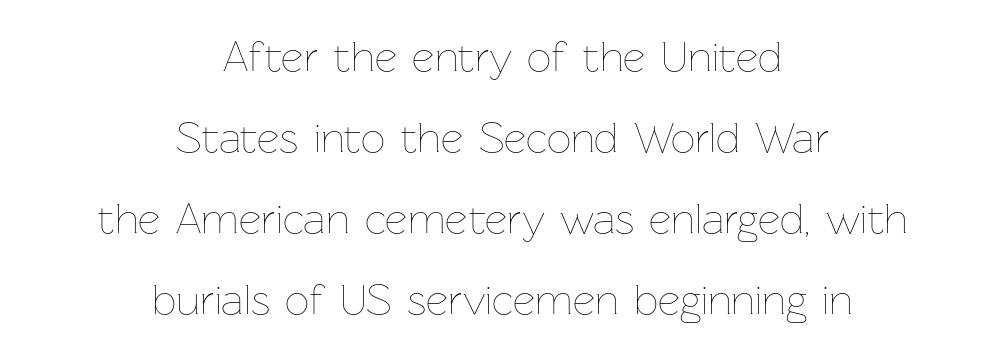
Q: Is the text bold? A: No.
Q: Is the text italic (slanted)? A: No, it is upright.
Q: Is the text underlined? A: No.
Q: How is the paragraph aligned? A: Centered.
Q: Is the spacing between letters normal or unusually wide? A: Normal.
Q: Width (condensed, normal, or wide)? A: Normal.
Q: Stroke contrast? A: Low.
Q: x-height? A: Medium.
Q: Monospaced? A: No.
